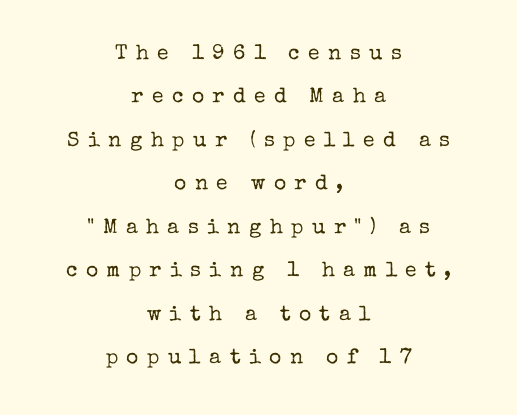
The image shows 21 px text type, upright; set centered, loose line spacing (2.07x), unusually wide letter spacing (+0.4 em), not underlined.
